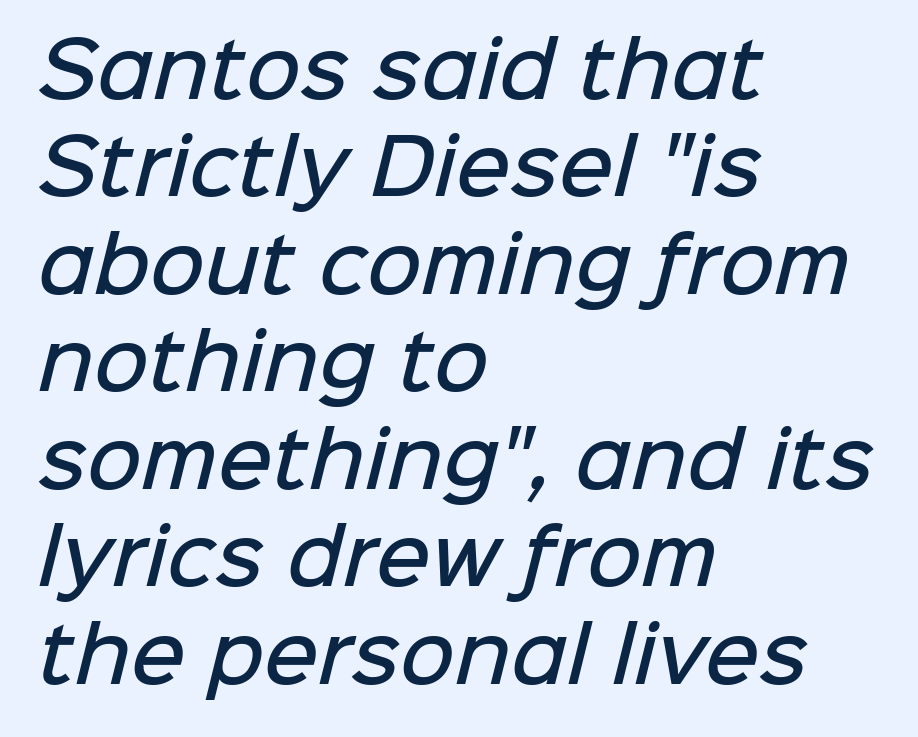
What weight is shown? A semibold, between regular and bold. Rule under the text: the space is simply empty. A typesetter would label this face a sans. In terms of leading, this rendering sits right in the middle. Tracking value appears to be zero — textbook default spacing.
